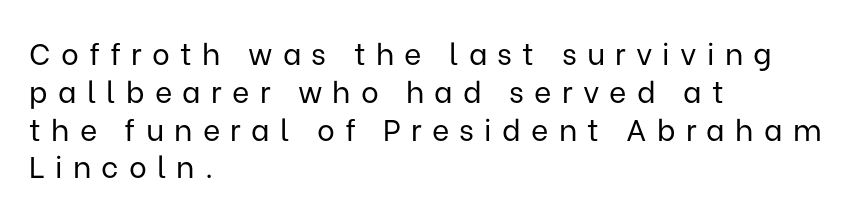
The image shows 30 px regular-weight sans-serif type, upright; set left-aligned, normal line spacing (1.26x), unusually wide letter spacing (+0.34 em), not underlined; low stroke contrast and a medium x-height.
